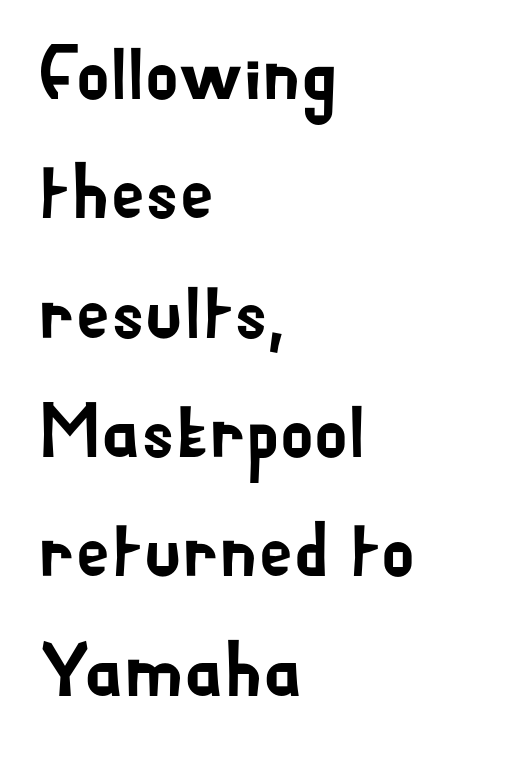
Spacing between characters is what you'd get straight out of the box. Here the designer chose a conventional face with non-uniform glyph widths. The passage is arranged the way most books set body copy — flush left. Does the type have serifs? No, each stem ends abruptly. Every character sits straight up, as roman type does. Just letters on the line, the space beneath them empty.
